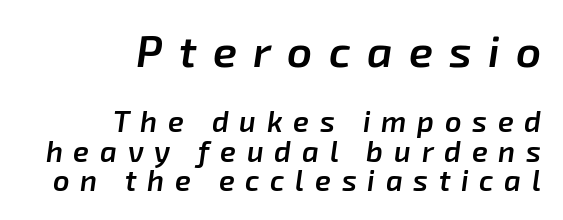
Inter-character spacing is expanded well beyond the font's built-in metrics. These lines were composed using italics. A typesetter would call this proportional, since set widths differ per character. Vertical spacing — tight. Just letters on the line, the space beneath them empty.
